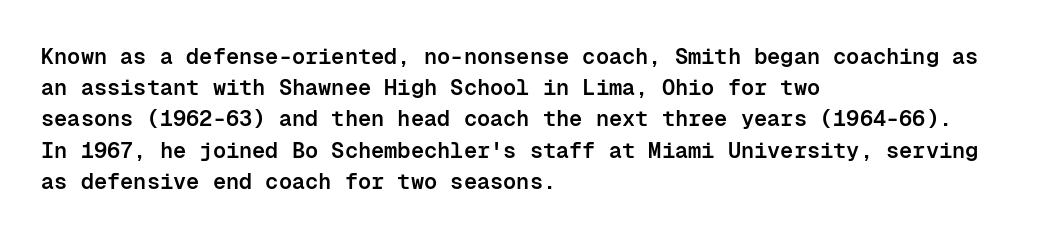
{"italic": "no", "bold": "semi", "underline": "no", "align": "left", "line_spacing": "normal", "line_spacing_ratio": 1.42, "letter_spacing": "normal", "letter_spacing_em": 0.0, "glyph_px": 22}
